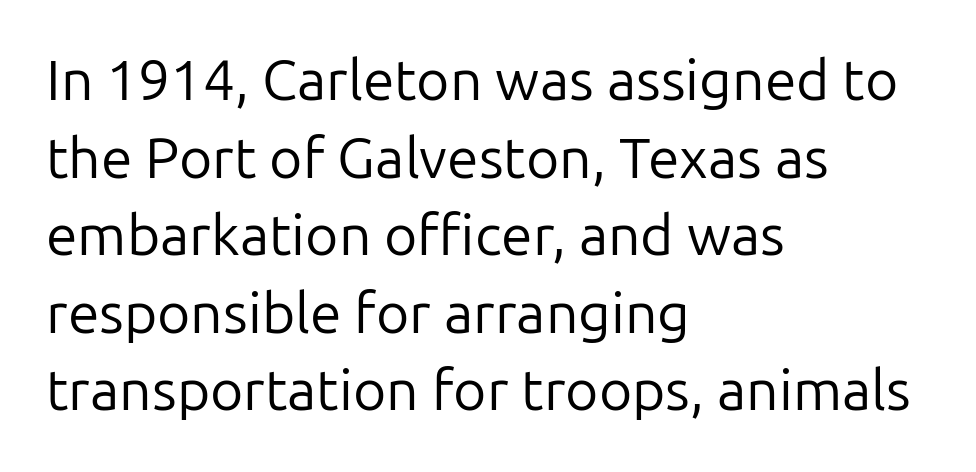
Q: Is the text bold? A: No.
Q: Is the text italic (slanted)? A: No, it is upright.
Q: Is the typeface a serif or a sans-serif typeface? A: Sans-serif.
Q: Is the text underlined? A: No.
Q: How is the paragraph aligned? A: Left-aligned.
Q: Is the spacing between letters normal or unusually wide? A: Normal.
Q: Is the spacing between lines tight, normal or loose? A: Normal.
Q: Width (condensed, normal, or wide)? A: Normal.
Q: Stroke contrast? A: Low.
Q: x-height? A: Medium.
Q: Monospaced? A: No.
